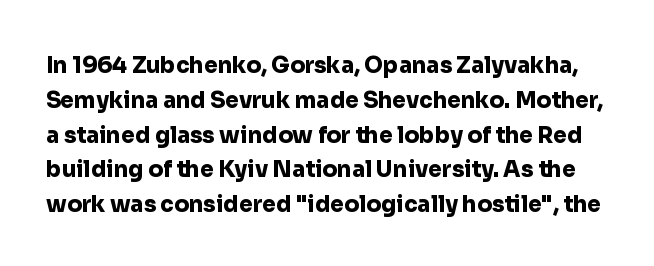
The image shows 22 px bold type, upright; set normal line spacing (1.58x), normal letter spacing, not underlined.
